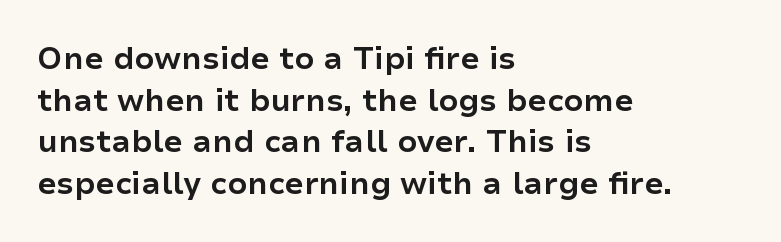
The image shows 31 px bold sans-serif type, upright; set left-aligned, normal line spacing (1.34x), normal letter spacing, not underlined; low stroke contrast and a medium x-height.
